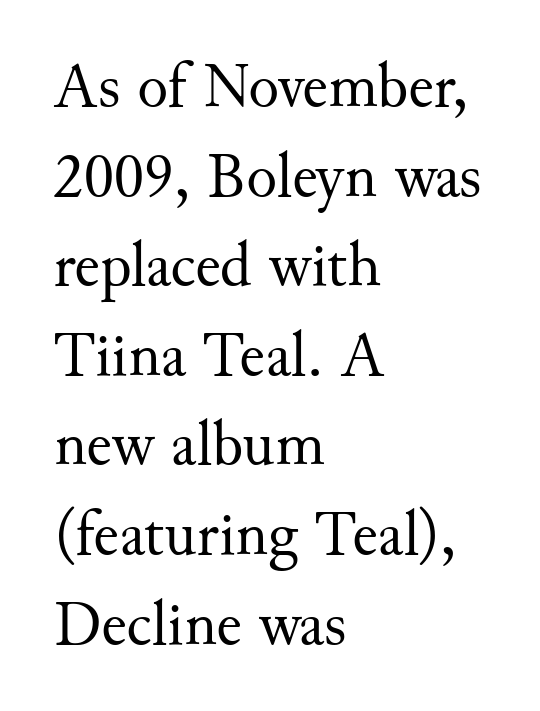
{"serif": "yes", "italic": "no", "bold": "no", "weight": "regular", "width": "normal", "stroke_contrast": "medium", "x_height": "small", "monospaced": "no", "underline": "no", "align": "left", "line_spacing": "normal", "line_spacing_ratio": 1.4, "letter_spacing": "normal", "letter_spacing_em": 0.0, "glyph_px": 64}
